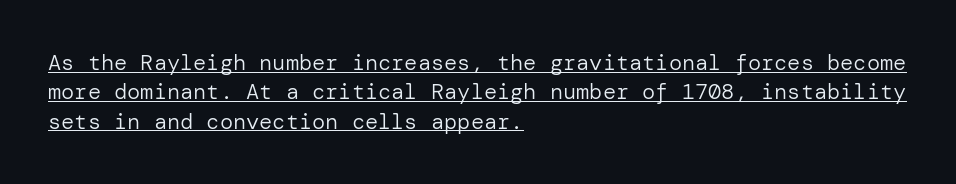
The image shows 22 px text type, upright; set left-aligned, normal line spacing (1.33x), normal letter spacing, underlined.
